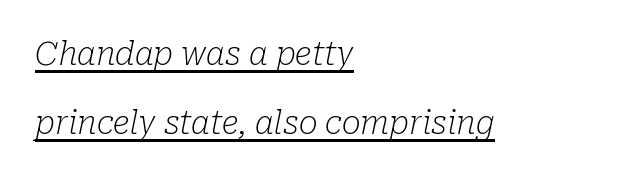
{"serif": "yes", "italic": "yes", "lean": "right", "slant_degrees": 10, "bold": "no", "weight": "light", "width": "normal", "stroke_contrast": "low", "x_height": "medium", "monospaced": "no", "underline": "yes", "align": "left", "line_spacing": "loose", "line_spacing_ratio": 2.17, "letter_spacing": "normal", "letter_spacing_em": 0.0, "glyph_px": 32}
